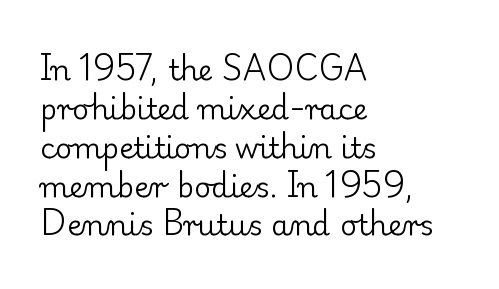
The image shows 29 px regular-weight serif type, upright; set left-aligned, normal line spacing (1.34x), normal letter spacing, not underlined; low stroke contrast and a small x-height.
